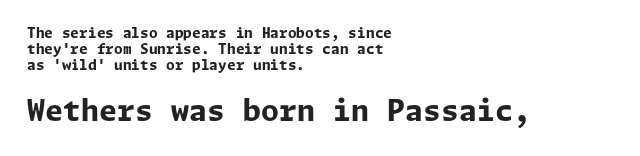
{"serif": "no", "italic": "no", "bold": "yes", "weight": "bold", "width": "normal", "stroke_contrast": "low", "x_height": "medium", "underline": "no", "align": "left", "line_spacing": "tight", "line_spacing_ratio": 1.15, "letter_spacing": "normal", "letter_spacing_em": 0.0, "larger_block": "second", "size_ratio": 2.07, "glyph_px": 29}
